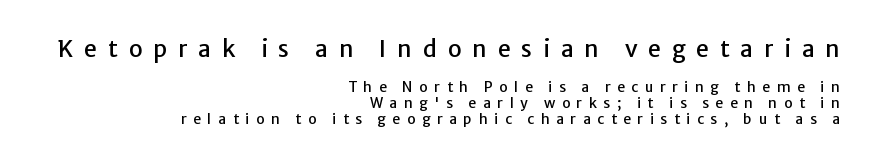
{"italic": "no", "underline": "no", "align": "right", "line_spacing": "tight", "line_spacing_ratio": 1.13, "letter_spacing": "wide", "letter_spacing_em": 0.47, "larger_block": "first", "size_ratio": 1.64, "glyph_px": 23}
